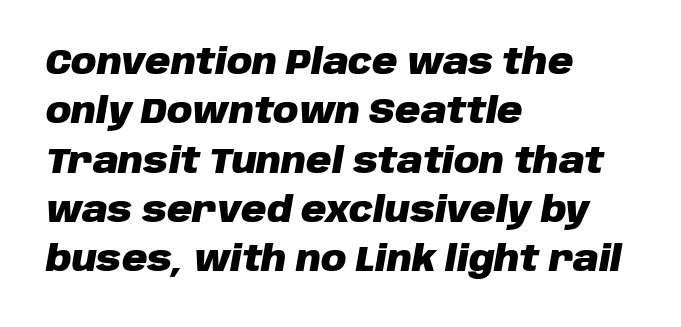
The designer left line spacing at the default. Tracking value appears to be zero — textbook default spacing. Unmarked baselines from the first word to the last. Each glyph is drawn with heavy, bold strokes.
